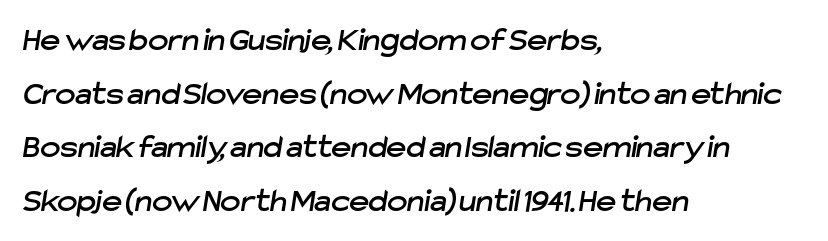
Q: Is the typeface a serif or a sans-serif typeface? A: Sans-serif.
Q: Is the text underlined? A: No.
Q: How is the paragraph aligned? A: Left-aligned.
Q: Is the spacing between letters normal or unusually wide? A: Normal.
Q: Is the spacing between lines tight, normal or loose? A: Normal.
Q: Width (condensed, normal, or wide)? A: Normal.
Q: Stroke contrast? A: Low.
Q: x-height? A: Medium.
Q: Monospaced? A: No.
